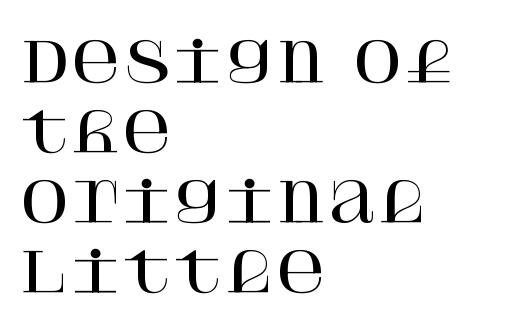
These lines sit exactly where default settings would place them. Serif or sans? Serif — the stroke terminals have little feet. The line texture is even and compact thanks to regular tracking. No word sits above an underline. Upright lettering throughout.
